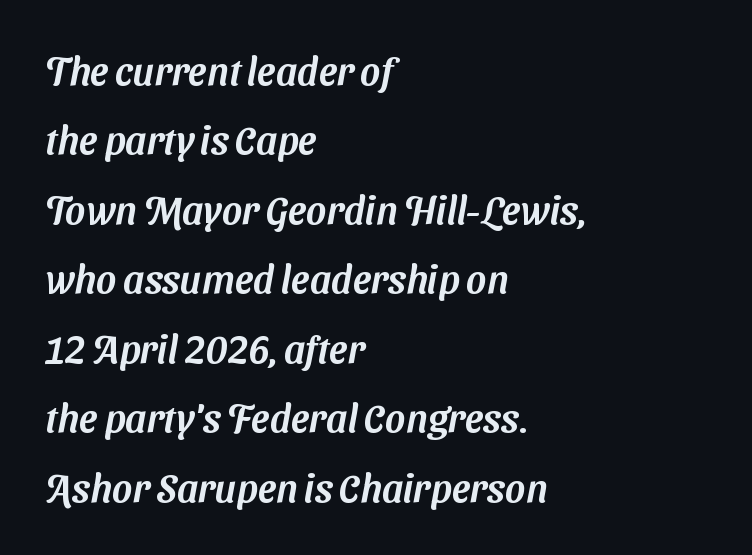
{"serif": "no", "width": "normal", "stroke_contrast": "medium", "x_height": "medium", "monospaced": "no", "underline": "no", "align": "left", "line_spacing_ratio": 1.78, "letter_spacing": "normal", "letter_spacing_em": 0.0, "glyph_px": 39}
